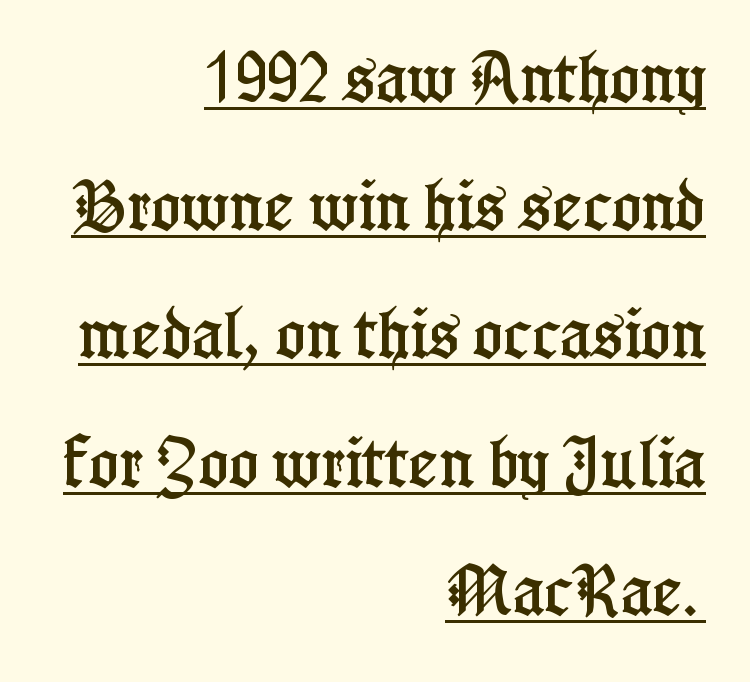
{"serif": "yes", "italic": "no", "width": "condensed", "stroke_contrast": "low", "x_height": "medium", "monospaced": "no", "underline": "yes", "align": "right", "line_spacing": "loose", "line_spacing_ratio": 2.29, "letter_spacing": "normal", "letter_spacing_em": 0.0, "glyph_px": 56}
